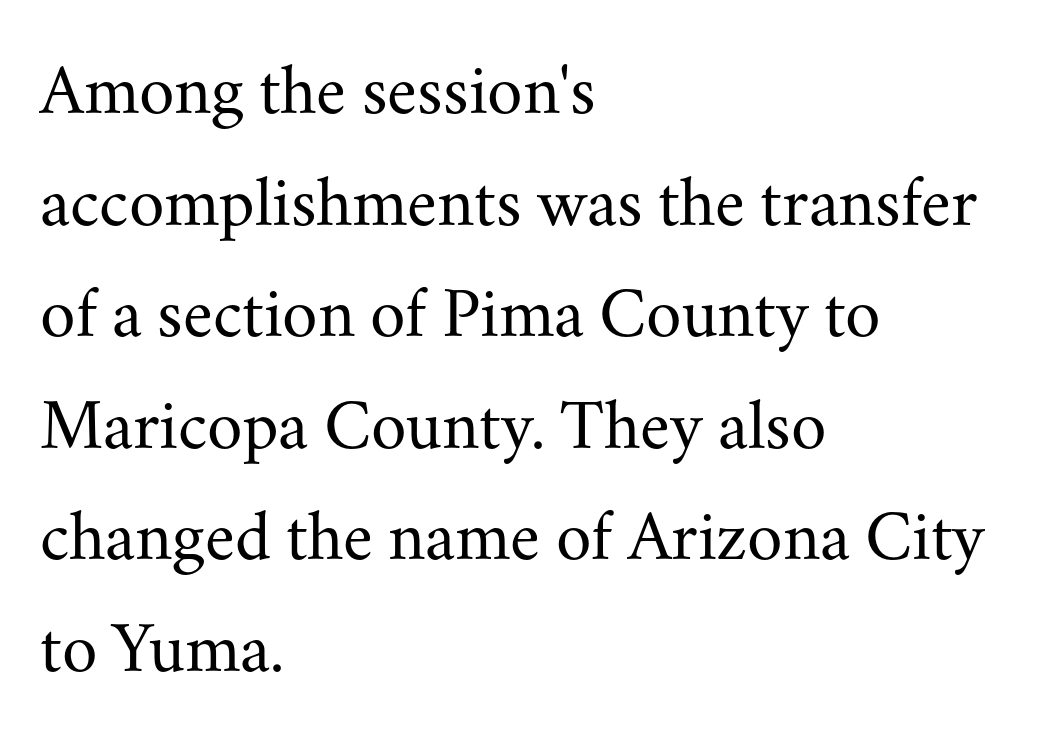
Is there much room between lines? A standard amount, neither cramped nor airy. What kind of face is this? One with serifs. Has an underline been added? It has not. These lines stack with their left ends in a neat column. No italicization has been applied; the sample stays upright.
